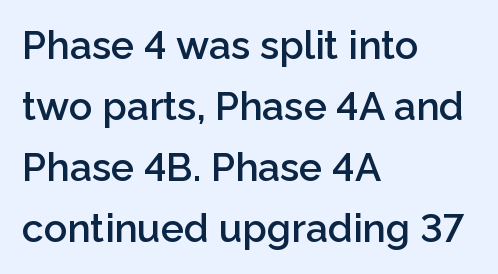
Standard letterfit; no display-style spreading of the glyphs. If you drew a line through each stem, it would be perfectly vertical. Does the type have serifs? No, each stem ends abruptly. This rendering features lettering with no underline.
